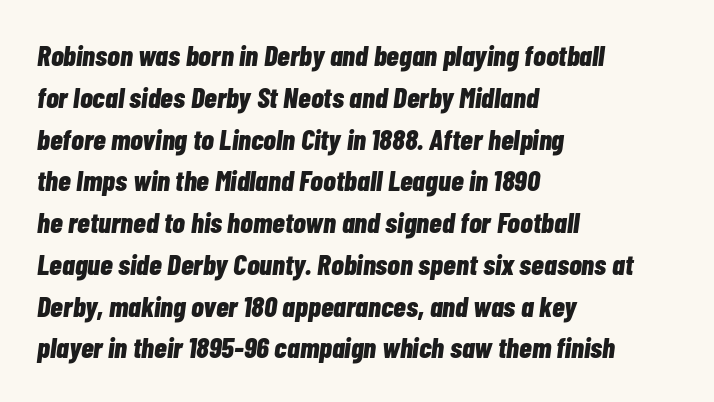
Q: Is the text bold? A: Yes.
Q: Is the text italic (slanted)? A: Yes, it leans right by about 7 degrees.
Q: Is the text underlined? A: No.
Q: How is the paragraph aligned? A: Left-aligned.
Q: Is the spacing between letters normal or unusually wide? A: Normal.
Q: Is the spacing between lines tight, normal or loose? A: Normal.
Q: Width (condensed, normal, or wide)? A: Condensed.
Q: Stroke contrast? A: Low.
Q: x-height? A: Medium.
Q: Monospaced? A: No.
